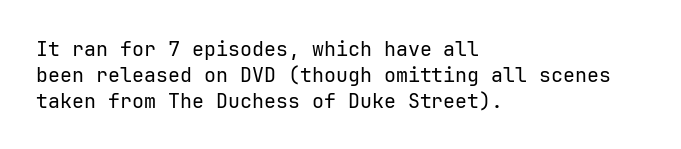
Where is the straight margin? On the left. This sample keeps an unexceptional amount of space between lines. The typesetting does not lean heavy: it is not bold. The gaps between neighbouring characters are ordinary and unremarkable. A clean baseline with only descenders dipping below it.
